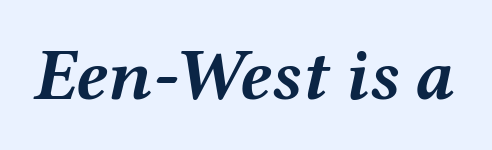
Q: Is the text bold? A: Yes.
Q: Is the text italic (slanted)? A: Yes, it leans right by about 12 degrees.
Q: Is the text underlined? A: No.
Q: Is the spacing between letters normal or unusually wide? A: Normal.
Q: Width (condensed, normal, or wide)? A: Wide.
Q: Stroke contrast? A: Medium.
Q: x-height? A: Medium.
Q: Monospaced? A: No.
